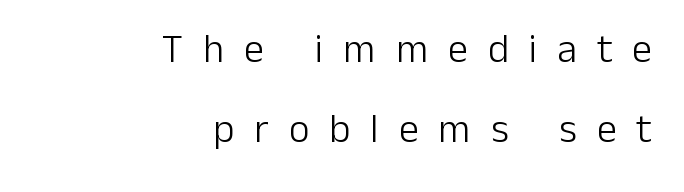
Looks like regular typesetting: each glyph gets only the width it needs. The ragged edge is on the left, which tells us the setting is flush right. A clean baseline with only descenders dipping below it. This is the regular roman posture of the typeface. Font category for this specimen: sans-serif. The vertical gap from one line to the next is large.
